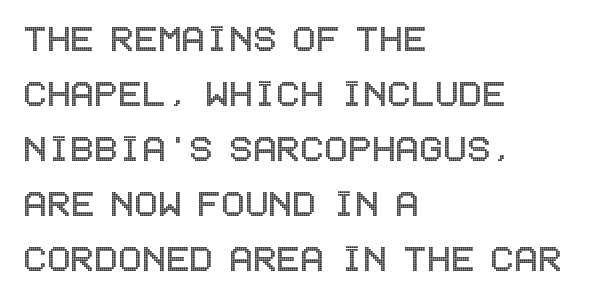
The image shows 44 px condensed type, upright; set left-aligned, normal line spacing (1.25x), normal letter spacing, not underlined; a large x-height.
